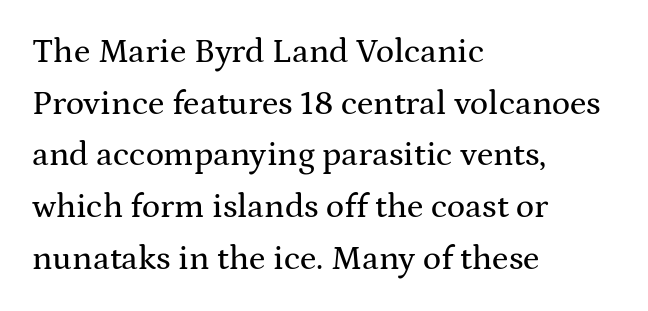
{"serif": "yes", "italic": "no", "width": "wide", "stroke_contrast": "medium", "x_height": "medium", "monospaced": "no", "underline": "no", "align": "left", "line_spacing": "normal", "line_spacing_ratio": 1.52, "letter_spacing": "normal", "letter_spacing_em": 0.0, "glyph_px": 34}
